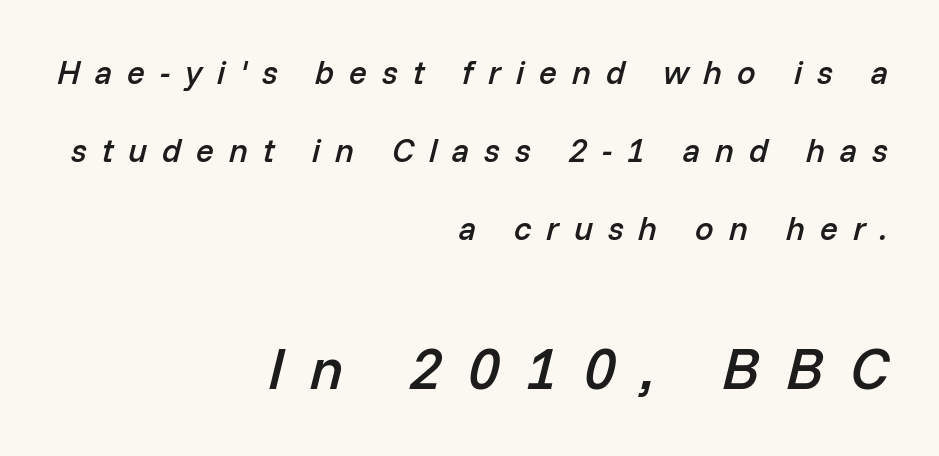
{"italic": "yes", "lean": "right", "slant_degrees": 14, "bold": "semi", "weight": "semibold", "width": "normal", "stroke_contrast": "low", "x_height": "medium", "monospaced": "no", "underline": "no", "align": "right", "line_spacing": "loose", "line_spacing_ratio": 2.36, "letter_spacing": "wide", "letter_spacing_em": 0.45, "larger_block": "second", "size_ratio": 1.76, "glyph_px": 58}
